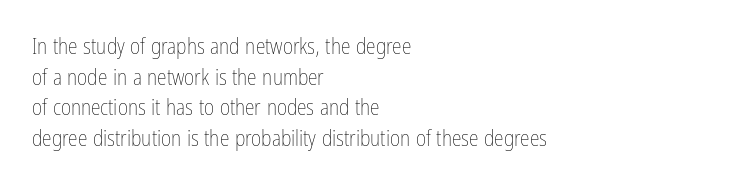
The image shows 22 px text type, upright; set left-aligned, normal line spacing (1.39x), normal letter spacing, not underlined.
